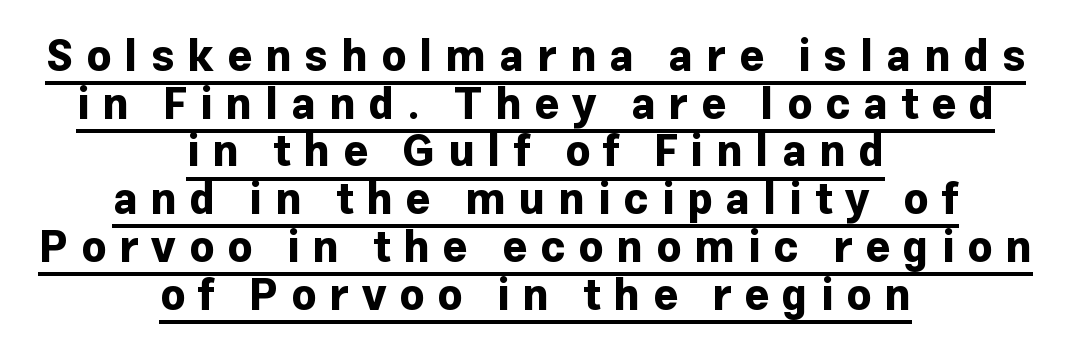
{"serif": "no", "italic": "no", "bold": "yes", "weight": "bold", "width": "normal", "stroke_contrast": "low", "x_height": "medium", "monospaced": "no", "underline": "yes", "align": "center", "line_spacing": "tight", "line_spacing_ratio": 1.11, "letter_spacing": "wide", "letter_spacing_em": 0.3, "glyph_px": 43}
